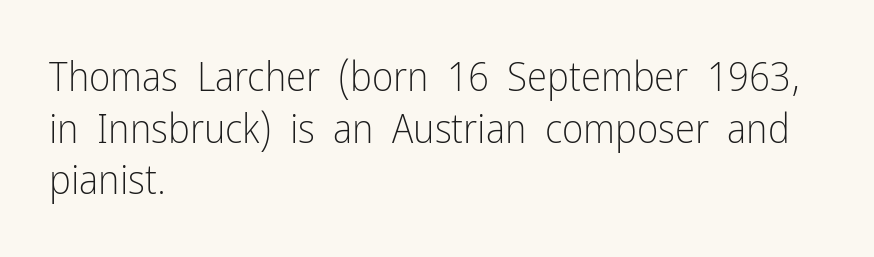
{"serif": "no", "italic": "no", "bold": "no", "weight": "light", "width": "condensed", "stroke_contrast": "low", "x_height": "medium", "monospaced": "no", "underline": "no", "align": "left", "line_spacing": "normal", "line_spacing_ratio": 1.26, "letter_spacing": "normal", "letter_spacing_em": 0.0, "glyph_px": 41}
